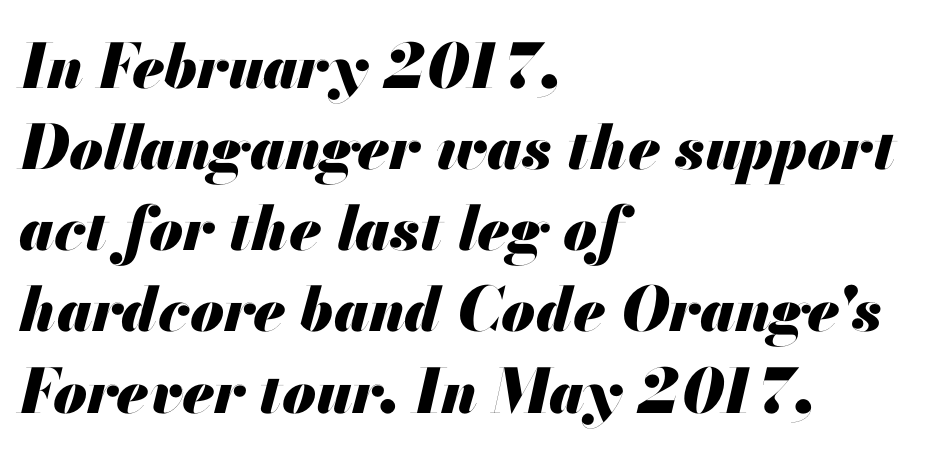
The image shows 61 px heavy type, italic (leaning right); set left-aligned, normal line spacing (1.33x), normal letter spacing, not underlined; medium stroke contrast and a small x-height.
